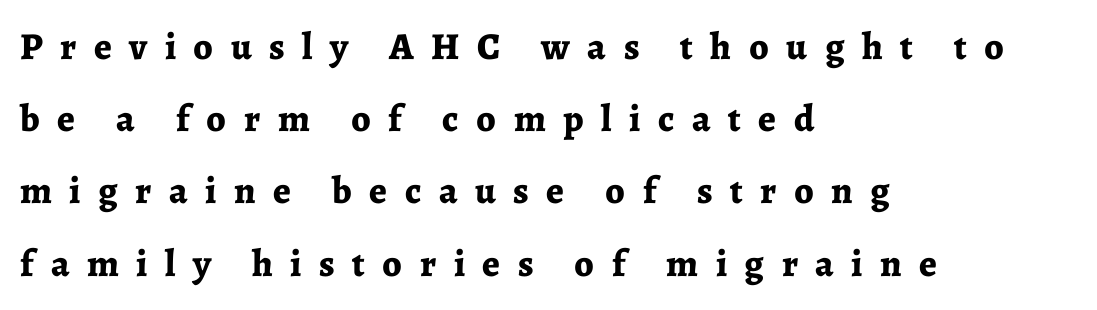
Q: Is the text bold? A: Yes.
Q: Is the text italic (slanted)? A: No, it is upright.
Q: Is the typeface a serif or a sans-serif typeface? A: Serif.
Q: Is the text underlined? A: No.
Q: How is the paragraph aligned? A: Left-aligned.
Q: Is the spacing between letters normal or unusually wide? A: Unusually wide.
Q: Is the spacing between lines tight, normal or loose? A: Loose.
Q: Width (condensed, normal, or wide)? A: Normal.
Q: Stroke contrast? A: Low.
Q: x-height? A: Medium.
Q: Monospaced? A: No.
